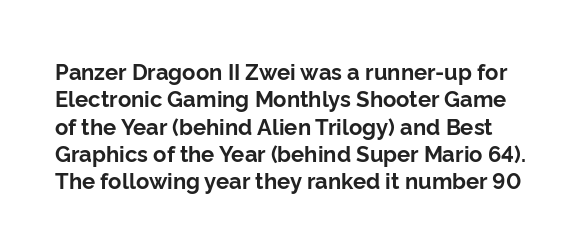
{"italic": "no", "bold": "yes", "underline": "no", "line_spacing_ratio": 1.24, "letter_spacing": "normal", "letter_spacing_em": 0.0, "glyph_px": 22}
